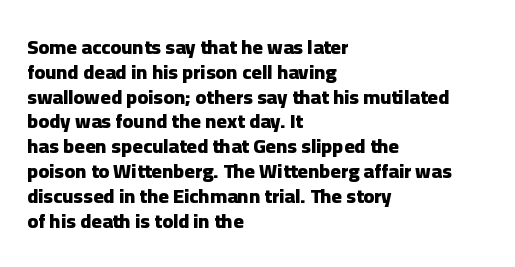
Q: Is the text bold? A: Yes.
Q: Is the text italic (slanted)? A: No, it is upright.
Q: Is the text underlined? A: No.
Q: How is the paragraph aligned? A: Left-aligned.
Q: Is the spacing between letters normal or unusually wide? A: Normal.
